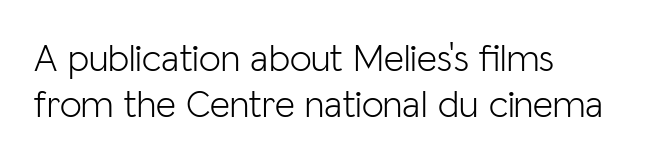
The zone under the glyphs is completely vacant. Default kerning and tracking; the words read as compact shapes. This sample uses a sans-serif face. The letters stand straight up with perfectly vertical stems.
